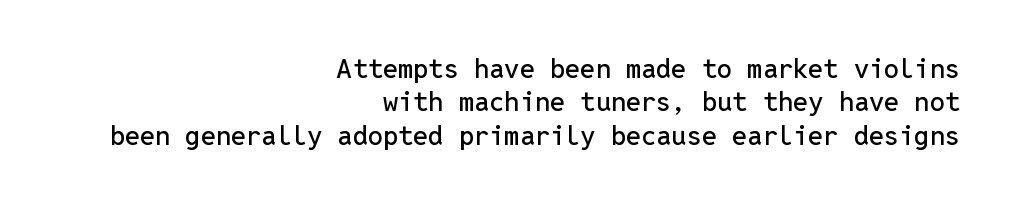
The image shows 27 px text type, upright; set right-aligned, line spacing 1.24x, normal letter spacing, not underlined.
